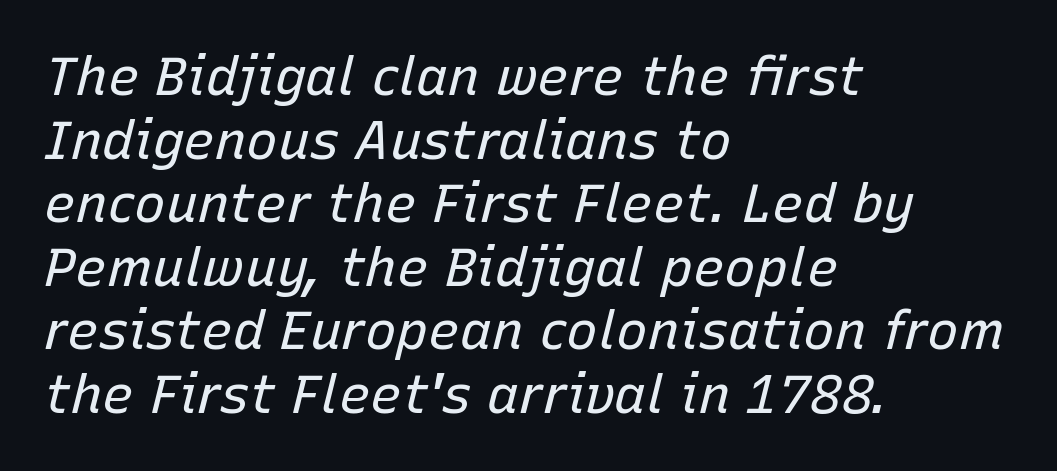
No word sits above an underline. No extra tracking has been applied to these lines. A typesetter would mark this as italic. Each line starts at the same left margin while the right side varies. Looks like regular typesetting: each glyph gets only the width it needs. Stems here are at most as thick as an everyday book face.
